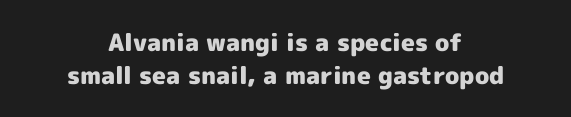
The image shows 24 px bold type, upright; set centered, normal line spacing (1.36x), normal letter spacing, not underlined.
